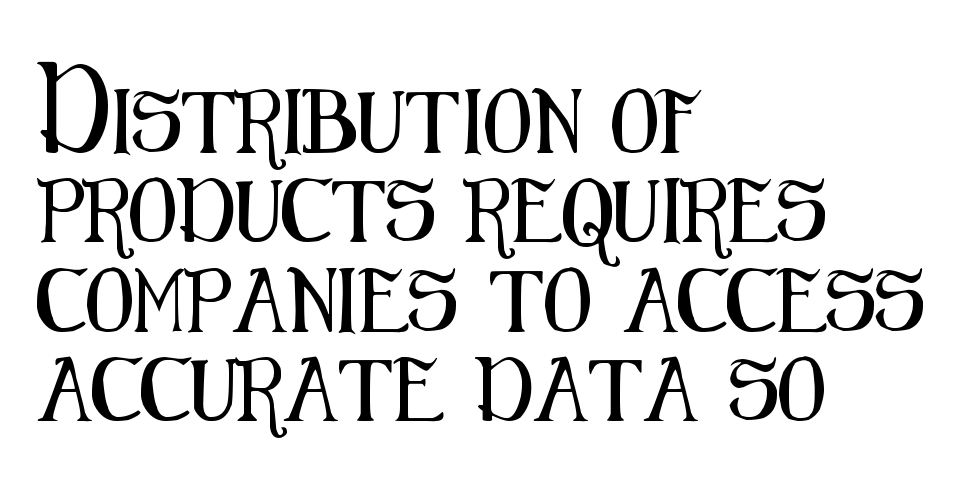
Think of a printed novel: that variable character pitch is what you see here. Interline gaps are of average width in this sample. The type sits square on the baseline with zero lean.
